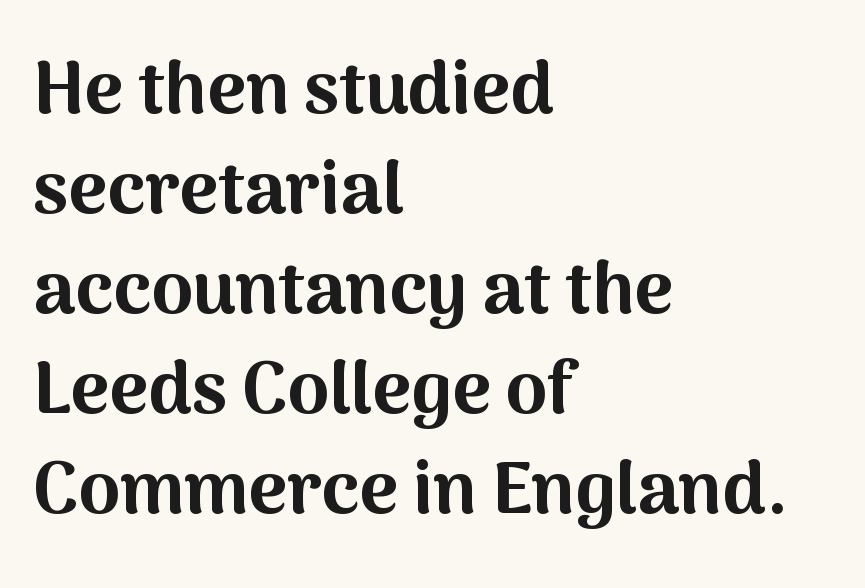
The strip under each line holds only bare page. This is roman type, the default non-slanted kind. The type is set solid horizontally, with unmodified tracking. Varying glyph widths throughout — classic text-font behaviour. This sample keeps an unexceptional amount of space between lines.
